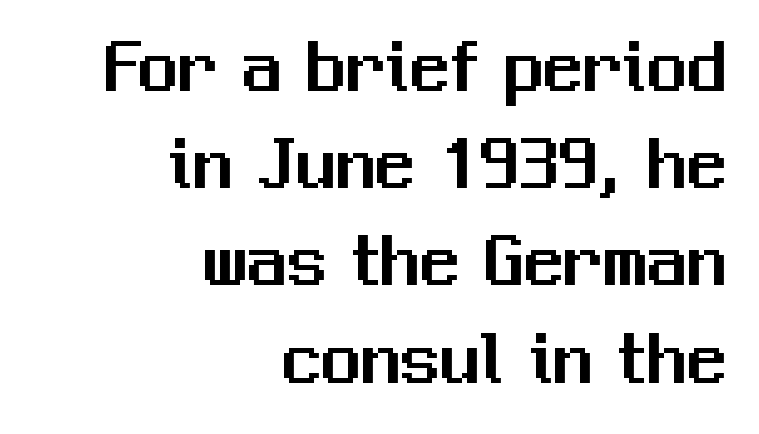
Q: Is the text italic (slanted)? A: No, it is upright.
Q: Is the typeface a serif or a sans-serif typeface? A: Sans-serif.
Q: Is the text underlined? A: No.
Q: How is the paragraph aligned? A: Right-aligned.
Q: Is the spacing between letters normal or unusually wide? A: Normal.
Q: Width (condensed, normal, or wide)? A: Normal.
Q: Stroke contrast? A: Medium.
Q: x-height? A: Medium.
Q: Monospaced? A: No.
